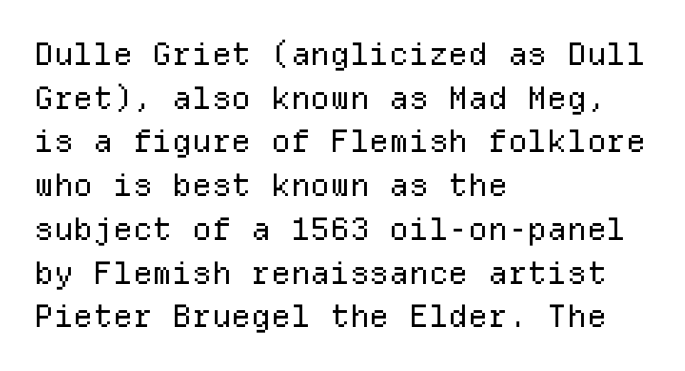
The image shows 31 px regular-weight sans-serif type, upright, monospaced; set left-aligned, normal line spacing (1.41x), normal letter spacing, not underlined; low stroke contrast and a medium x-height.
